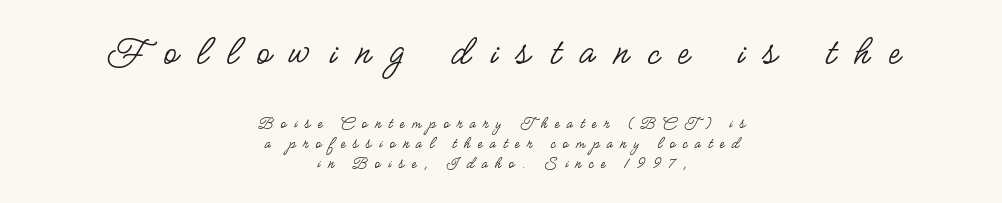
{"serif": "no", "bold": "no", "weight": "regular", "width": "condensed", "stroke_contrast": "low", "x_height": "small", "monospaced": "no", "underline": "no", "align": "center", "line_spacing_ratio": 1.19, "letter_spacing": "wide", "letter_spacing_em": 0.44, "larger_block": "first", "size_ratio": 2.53, "glyph_px": 43}
